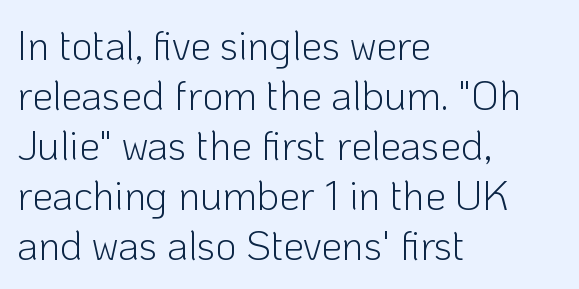
{"serif": "no", "italic": "no", "bold": "no", "weight": "light", "width": "normal", "stroke_contrast": "low", "x_height": "medium", "monospaced": "no", "underline": "no", "align": "left", "line_spacing_ratio": 1.22, "letter_spacing": "normal", "letter_spacing_em": 0.0, "glyph_px": 41}
